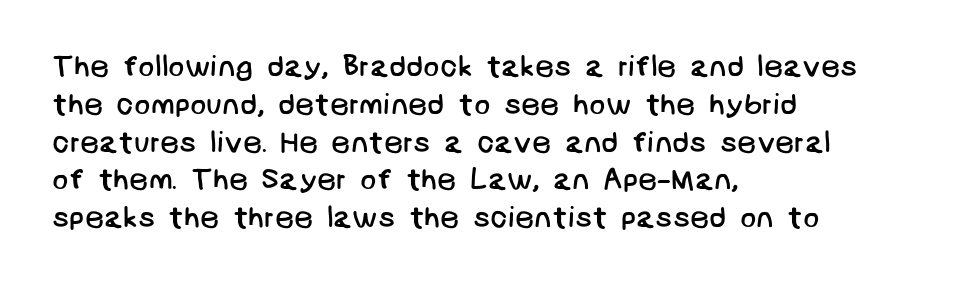
How would I describe the line gaps? Plain and ordinary. The letters sit at their default tracking, neither squeezed nor spread. Weight class: somewhere from thin through regular. Leftover space on each line is placed entirely after the last word.
